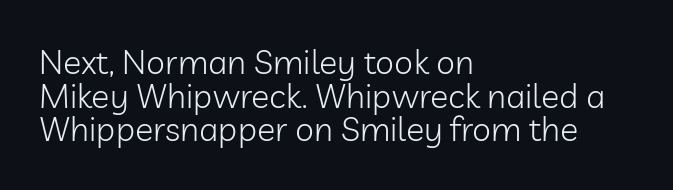
The image shows 34 px light sans-serif type, upright; set left-aligned, tight line spacing (0.99x), normal letter spacing, not underlined; low stroke contrast and a medium x-height.
